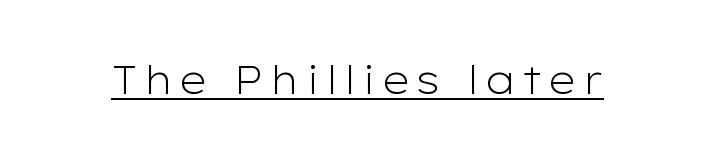
Q: Is the text bold? A: No.
Q: Is the text italic (slanted)? A: No, it is upright.
Q: Is the typeface a serif or a sans-serif typeface? A: Sans-serif.
Q: Is the text underlined? A: Yes.
Q: Width (condensed, normal, or wide)? A: Wide.
Q: Stroke contrast? A: Low.
Q: x-height? A: Medium.
Q: Monospaced? A: No.
